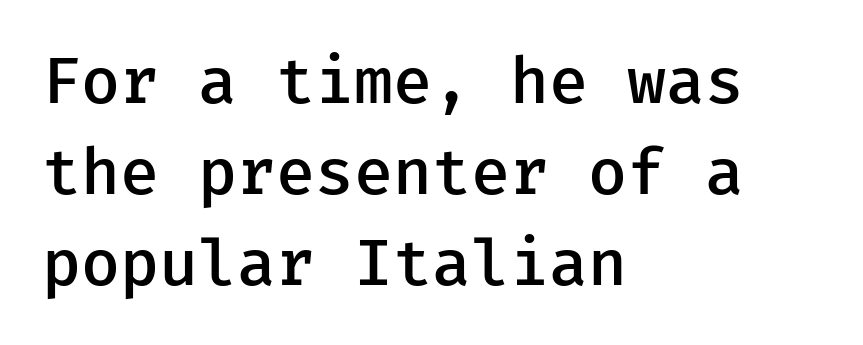
{"serif": "no", "italic": "no", "bold": "semi", "weight": "semibold", "width": "normal", "stroke_contrast": "low", "x_height": "medium", "underline": "no", "align": "left", "line_spacing": "normal", "line_spacing_ratio": 1.4, "letter_spacing": "normal", "letter_spacing_em": 0.0, "glyph_px": 65}
